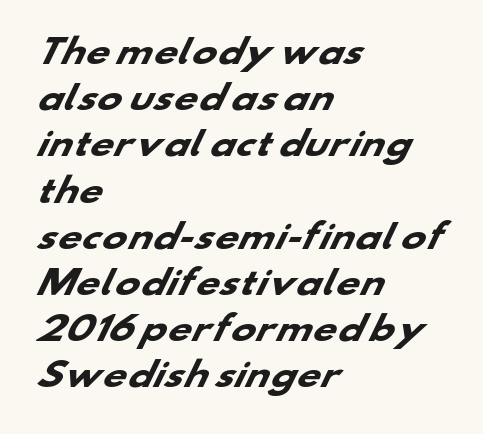
Q: Is the text bold? A: Yes.
Q: Is the typeface a serif or a sans-serif typeface? A: Sans-serif.
Q: Is the text underlined? A: No.
Q: How is the paragraph aligned? A: Left-aligned.
Q: Is the spacing between letters normal or unusually wide? A: Normal.
Q: Is the spacing between lines tight, normal or loose? A: Normal.
Q: Width (condensed, normal, or wide)? A: Wide.
Q: Stroke contrast? A: Low.
Q: x-height? A: Small.
Q: Monospaced? A: No.
